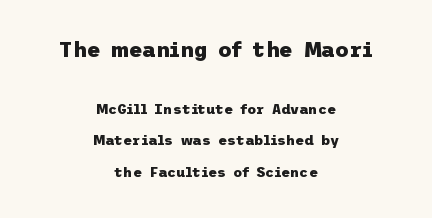
Q: Is the text bold? A: Yes.
Q: Is the text italic (slanted)? A: No, it is upright.
Q: Is the text underlined? A: No.
Q: How is the paragraph aligned? A: Centered.
Q: Is the spacing between letters normal or unusually wide? A: Normal.
Q: Is the spacing between lines tight, normal or loose? A: Loose.
Q: Which block of text is set in a larger size, the first (top) or the second (bottom)? A: The first (top) one.
